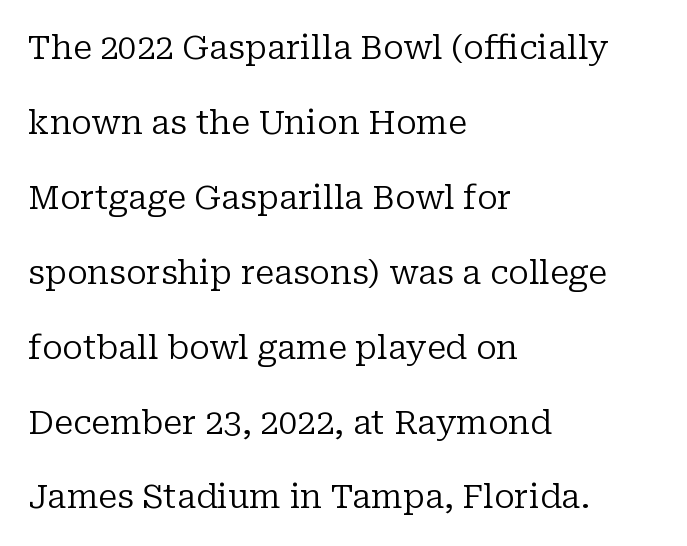
There is no visible air inserted between adjacent glyphs. It's the straight-up-and-down kind of type. Casual observation: everything's shoved over to the left. This sample has the flowing, uneven cadence of proportional lettering. The strip under each line holds only bare page. A quiet, ordinary-to-light weight characterises the typeface.
